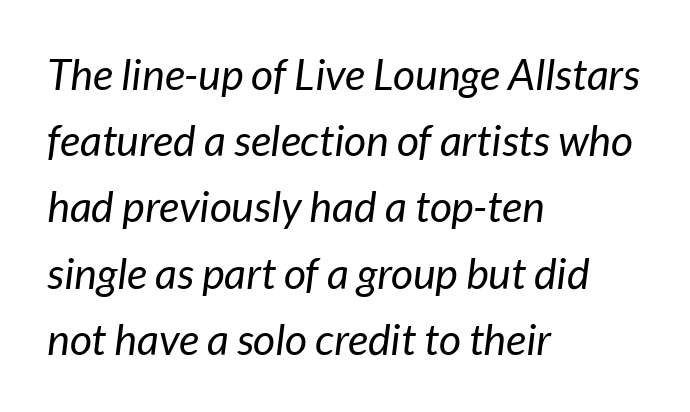
Q: Is the text bold? A: No.
Q: Is the text italic (slanted)? A: Yes, it leans right by about 7 degrees.
Q: Is the text underlined? A: No.
Q: How is the paragraph aligned? A: Left-aligned.
Q: Is the spacing between letters normal or unusually wide? A: Normal.
Q: Is the spacing between lines tight, normal or loose? A: Normal.
Q: Width (condensed, normal, or wide)? A: Normal.
Q: Stroke contrast? A: Low.
Q: x-height? A: Medium.
Q: Monospaced? A: No.
